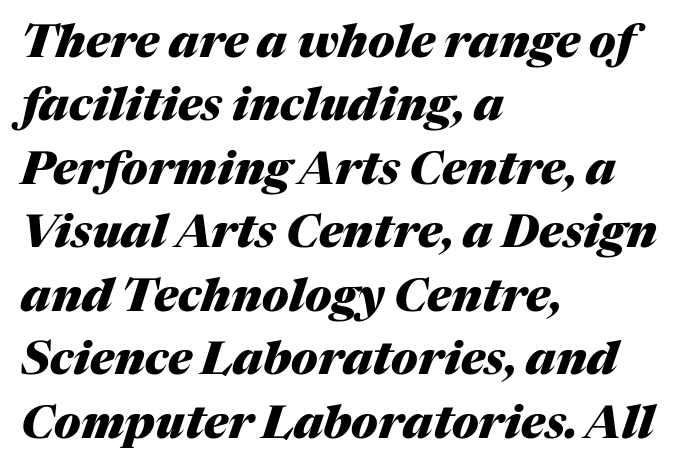
{"italic": "yes", "lean": "right", "slant_degrees": 17, "bold": "yes", "weight": "heavy", "width": "normal", "stroke_contrast": "medium", "x_height": "medium", "monospaced": "no", "underline": "no", "align": "left", "line_spacing": "normal", "line_spacing_ratio": 1.38, "letter_spacing": "normal", "letter_spacing_em": 0.0, "glyph_px": 46}
